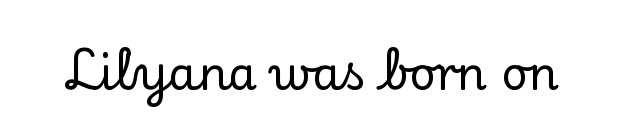
Q: Is the text italic (slanted)? A: No, it is upright.
Q: Is the typeface a serif or a sans-serif typeface? A: Serif.
Q: Is the text underlined? A: No.
Q: Is the spacing between letters normal or unusually wide? A: Normal.
Q: Width (condensed, normal, or wide)? A: Normal.
Q: Stroke contrast? A: Low.
Q: x-height? A: Small.
Q: Monospaced? A: No.
